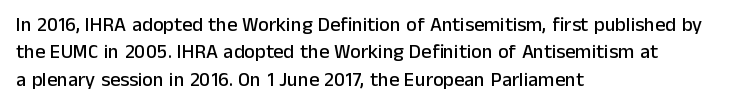
The specimen omits any rule beneath the text block's lines. The face used here is rendered with its standard letterfit. Posture: straight, roman, zero tilt. A student would call this left alignment; a typographer would say flush left, rag right. If you measured baseline to baseline, you'd find a middling distance.
